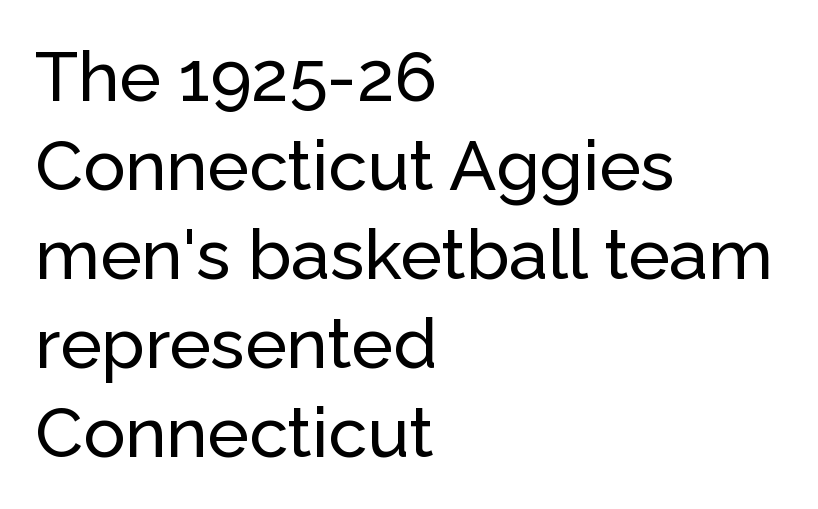
Does extra space separate the letters? No, they use regular spacing. This rendering features lettering with no underline. These lines are set flush left with a ragged right edge. A typesetter would mark this as roman, not italic.
